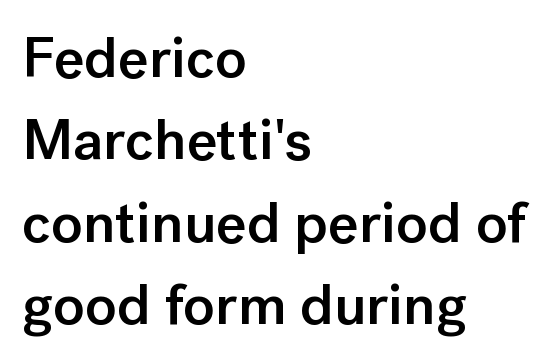
{"serif": "no", "italic": "no", "bold": "semi", "weight": "semibold", "width": "normal", "stroke_contrast": "low", "x_height": "medium", "monospaced": "no", "underline": "no", "align": "left", "line_spacing": "normal", "line_spacing_ratio": 1.42, "letter_spacing": "normal", "letter_spacing_em": 0.0, "glyph_px": 58}
